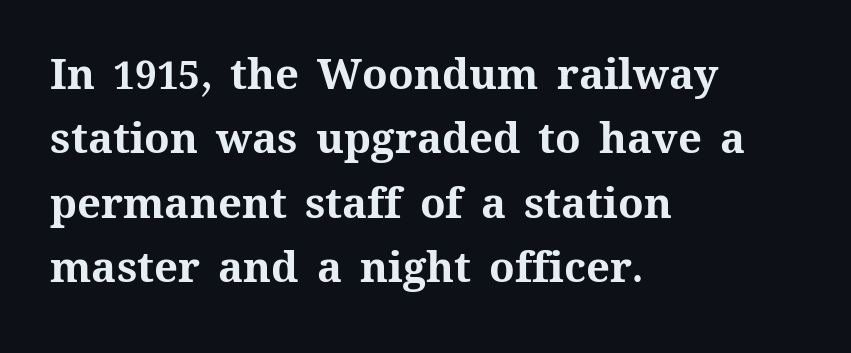
The image shows 42 px bold type, upright; set left-aligned, normal line spacing (1.53x), normal letter spacing, not underlined; medium stroke contrast and a medium x-height.
